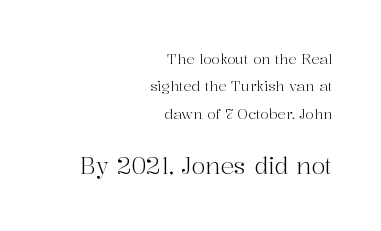
Plain, unruled lines of type. Bigger letters appear in the bottom chunk; the top chunk is reduced. Line spacing here is loose. Words appear dense and cohesive because spacing is normal. Nope, not italic — everything's standing straight.
